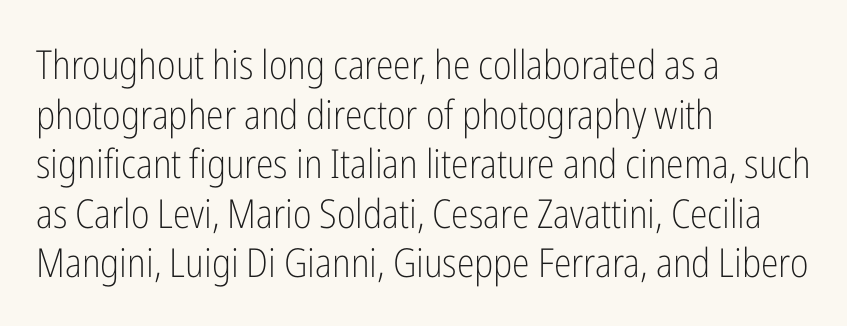
Beneath every word, the page is bare. Ink coverage per letter is moderate at most. Does the copy run flush right? No — it runs flush left. The gaps between neighbouring characters are ordinary and unremarkable. The rendering uses natural spacing where letterforms have individual widths. The type sits square on the baseline with zero lean.
